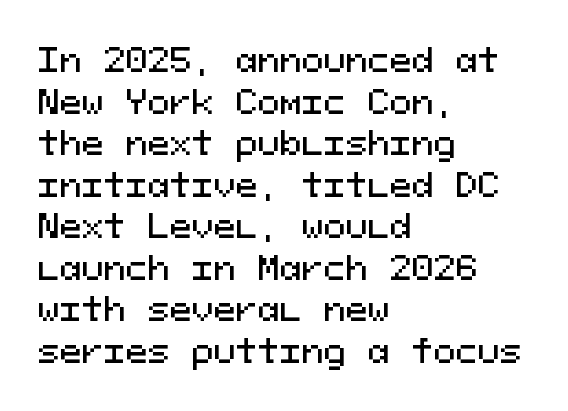
Q: Is the text italic (slanted)? A: No, it is upright.
Q: Is the typeface a serif or a sans-serif typeface? A: Sans-serif.
Q: Is the text underlined? A: No.
Q: How is the paragraph aligned? A: Left-aligned.
Q: Is the spacing between letters normal or unusually wide? A: Normal.
Q: Is the spacing between lines tight, normal or loose? A: Normal.
Q: Width (condensed, normal, or wide)? A: Normal.
Q: Stroke contrast? A: Medium.
Q: x-height? A: Medium.
Q: Monospaced? A: Yes.
